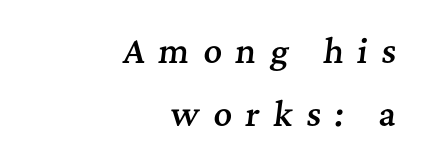
{"serif": "yes", "italic": "yes", "lean": "right", "slant_degrees": 7, "bold": "semi", "weight": "semibold", "width": "normal", "stroke_contrast": "medium", "x_height": "medium", "monospaced": "no", "underline": "no", "align": "right", "line_spacing": "loose", "line_spacing_ratio": 1.96, "letter_spacing": "wide", "letter_spacing_em": 0.43, "glyph_px": 32}
